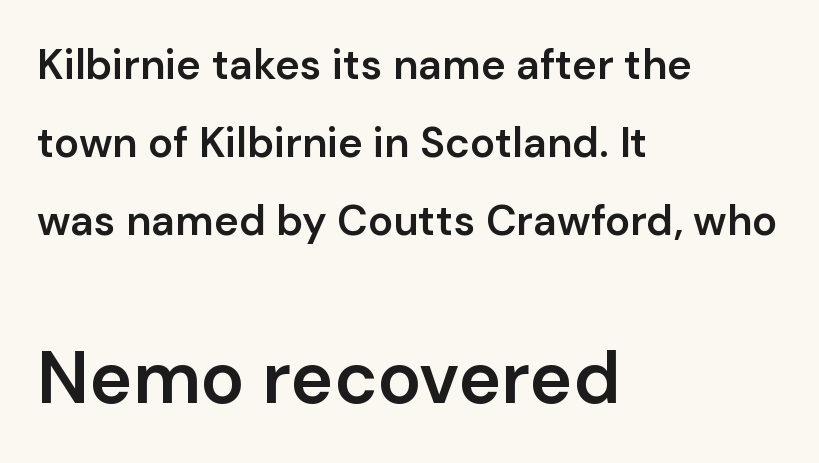
A typesetter would label this face a sans. Nobody drew a line under any word here. Which margin do the lines hug? The left one — the right edge is uneven. The strokes are fattened partway — semibold, not bold. This sample has the flowing, uneven cadence of proportional lettering. What stands out about the letter spacing? Nothing — it is the standard amount.
